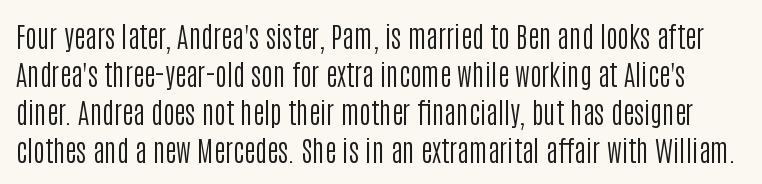
When letters stand straight like this, we call the style roman or upright. Caption: standard tracking, unaltered. Proportional: the letters do not fall into vertical columns. The font is comparable to plain body text, perhaps lighter. Anything drawn beneath the words? Only blank space.
